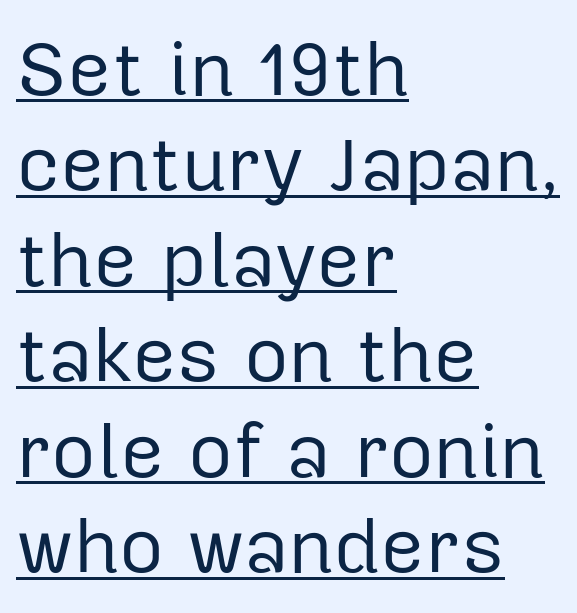
Regarding serifs, this sample does without them. This rendering uses left alignment, leaving the right contour irregular. Is the stroke heavy? The answer is a plain regular-or-lighter. Think of a printed novel: that variable character pitch is what you see here. This sample carries an underscore along the baseline area.
